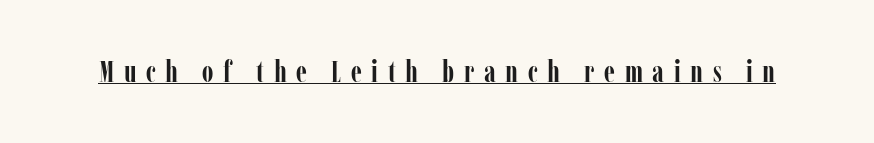
Q: Is the text bold? A: Yes.
Q: Is the text italic (slanted)? A: No, it is upright.
Q: Is the typeface a serif or a sans-serif typeface? A: Serif.
Q: Is the text underlined? A: Yes.
Q: Is the spacing between letters normal or unusually wide? A: Unusually wide.
Q: Width (condensed, normal, or wide)? A: Condensed.
Q: Stroke contrast? A: Low.
Q: x-height? A: Medium.
Q: Monospaced? A: No.
